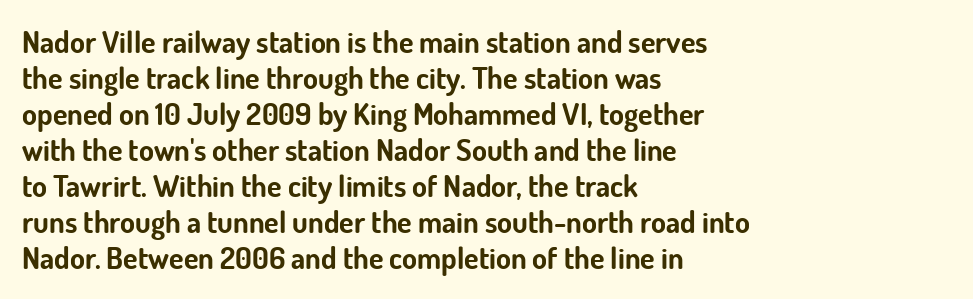
{"serif": "no", "italic": "no", "bold": "yes", "weight": "bold", "width": "normal", "stroke_contrast": "low", "x_height": "small", "monospaced": "no", "underline": "no", "align": "left", "line_spacing_ratio": 1.2, "letter_spacing": "normal", "letter_spacing_em": 0.0, "glyph_px": 30}
